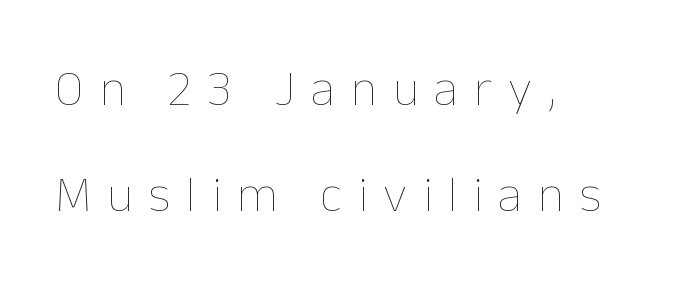
{"italic": "no", "bold": "no", "weight": "thin", "width": "normal", "stroke_contrast": "low", "x_height": "medium", "monospaced": "no", "underline": "no", "align": "left", "line_spacing": "loose", "line_spacing_ratio": 2.07, "letter_spacing": "wide", "letter_spacing_em": 0.31, "glyph_px": 51}
